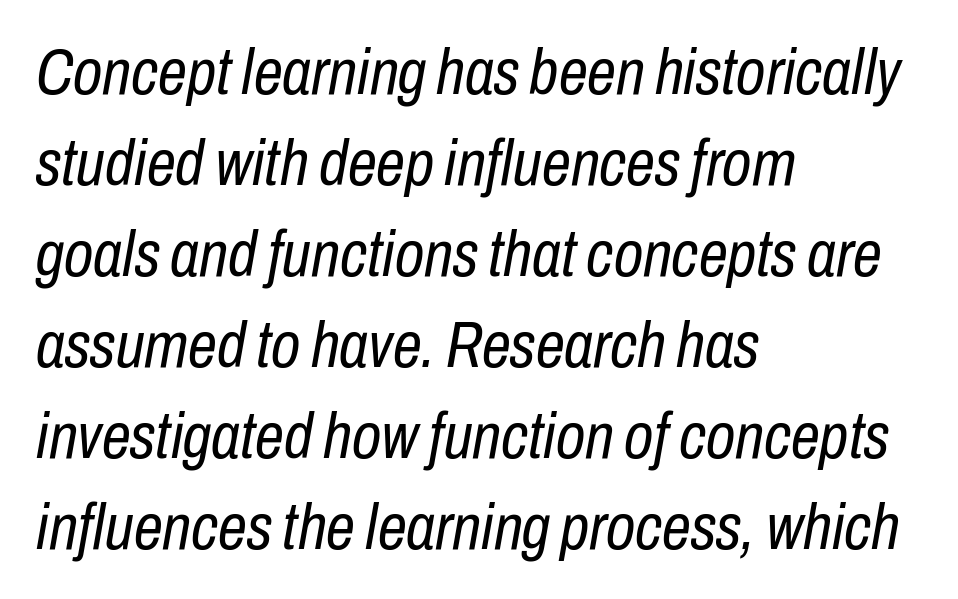
Q: Is the text bold? A: No.
Q: Is the text italic (slanted)? A: Yes, it leans right by about 10 degrees.
Q: Is the text underlined? A: No.
Q: How is the paragraph aligned? A: Left-aligned.
Q: Is the spacing between letters normal or unusually wide? A: Normal.
Q: Is the spacing between lines tight, normal or loose? A: Normal.
Q: Width (condensed, normal, or wide)? A: Condensed.
Q: Stroke contrast? A: Low.
Q: x-height? A: Medium.
Q: Monospaced? A: No.
